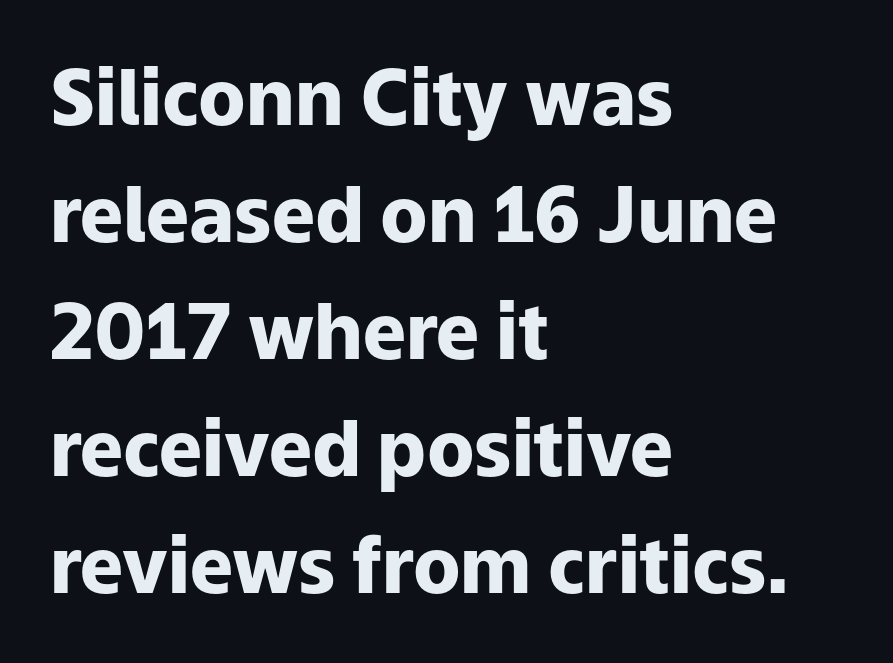
The passage is arranged the way most books set body copy — flush left. You could not count columns in this text — the font is proportionally spaced. The specimen reads as upright at a glance. Words appear dense and cohesive because spacing is normal. Are there feet on the stems? There aren't — it's a sans. The space directly below the letters is spotless.
